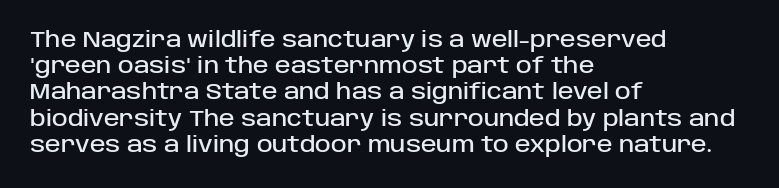
{"italic": "no", "underline": "no", "align": "left", "line_spacing": "normal", "line_spacing_ratio": 1.25, "letter_spacing": "normal", "letter_spacing_em": 0.0, "glyph_px": 21}
